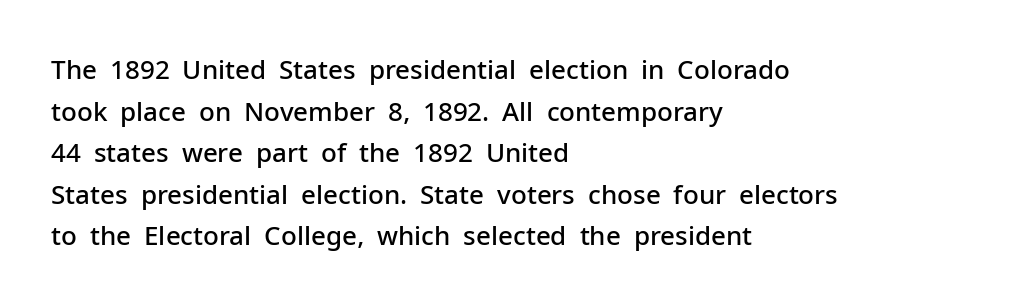
The image shows 26 px text type, upright; set left-aligned, normal line spacing (1.6x), normal letter spacing, not underlined.
